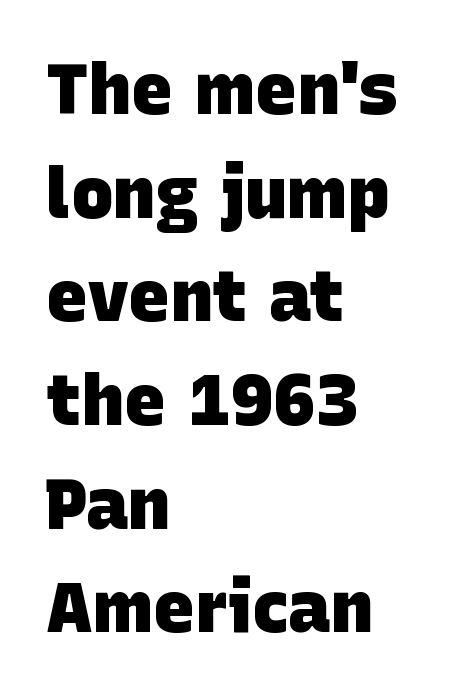
The gaps between neighbouring characters are ordinary and unremarkable. In terms of letterform style, serifs are entirely absent. Whoever set this chose a conventional vertical rhythm. Which margin do the lines hug? The left one — the right edge is uneven. Character widths vary here, with narrow letters taking less room than wide ones.
